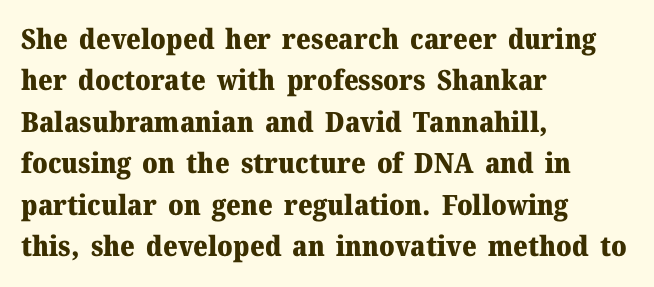
Caption: multi-line text, flush left, ragged right. No italicization has been applied; the sample stays upright. This rendering features lettering with no underline. A full-strength bold gives these letters their thick strokes.
